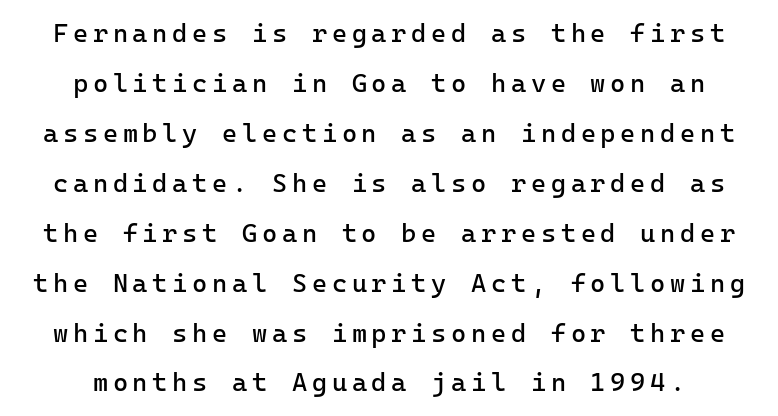
The image shows 26 px text type, upright; set loose line spacing (1.92x), not underlined.
